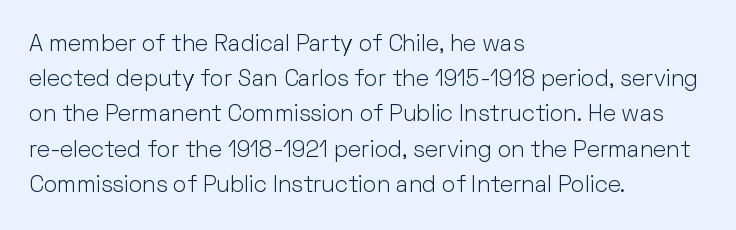
A typesetter would call this leading conventional body-copy spacing. Casual observation: everything's shoved over to the left. Counters stay open thanks to moderate or lighter strokes. The lettering stays uniformly vertical, giving the passage a roman look. No extra tracking has been applied to these lines. The gap between lines stays unmarked.
